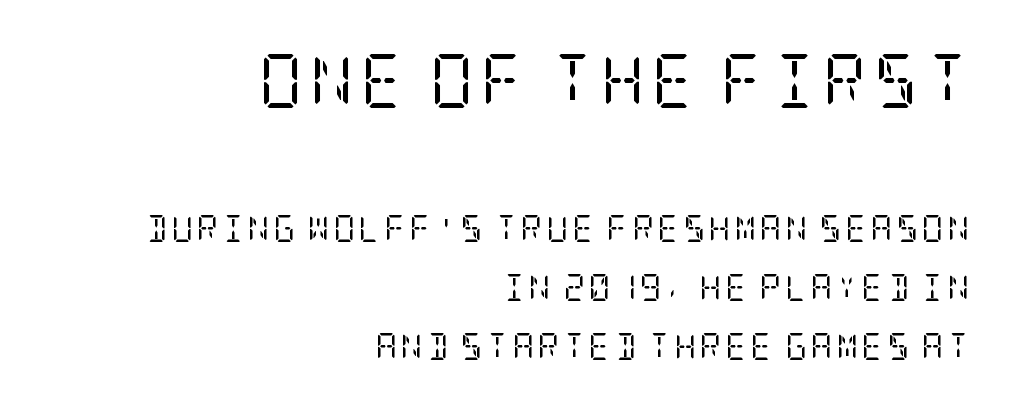
Stem width sits at or under what a default text font uses. The area under the type is left untouched. This rendering employs a face with finishing strokes, i.e., a serif. These two chunks differ in scale, with the top chunk taking the larger measure. All the whitespace from short lines collects on the left. Do the letters lean? They stand straight.
